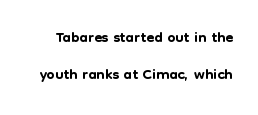
{"italic": "no", "underline": "no", "line_spacing": "normal", "line_spacing_ratio": 1.6, "letter_spacing": "normal", "letter_spacing_em": 0.0, "glyph_px": 23}
